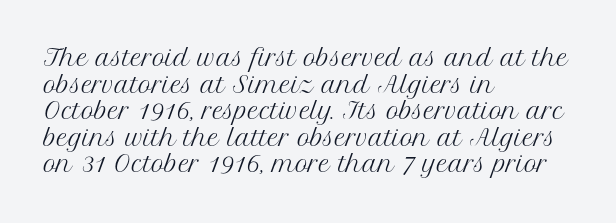
{"bold": "no", "underline": "no", "align": "left", "line_spacing_ratio": 1.21, "letter_spacing": "normal", "letter_spacing_em": 0.0, "glyph_px": 22}
